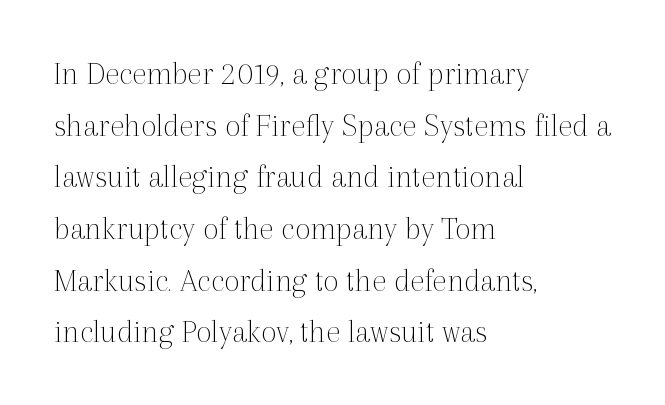
{"serif": "yes", "italic": "no", "bold": "no", "weight": "thin", "width": "normal", "x_height": "medium", "monospaced": "no", "underline": "no", "align": "left", "line_spacing": "normal", "line_spacing_ratio": 1.52, "letter_spacing": "normal", "letter_spacing_em": 0.0, "glyph_px": 34}
